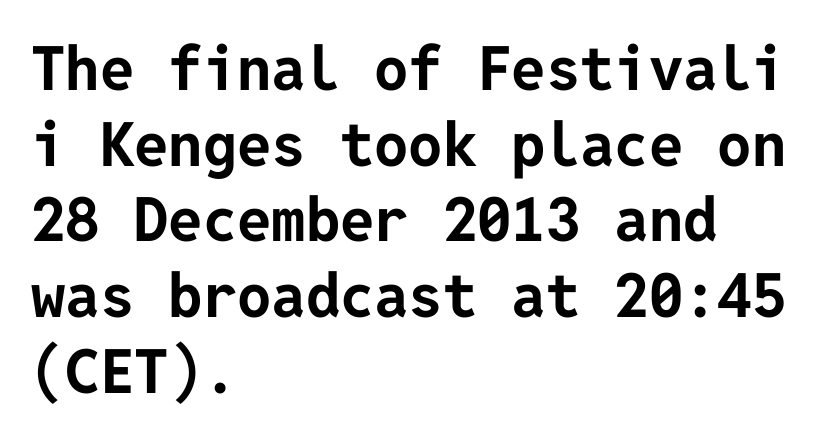
Honestly, there is no underline to notice here at all. The paragraph has a hard left edge and a soft right edge. The tracking reads as untouched default to a designer's eye. These lines carry a lot of weight — the face is fully bold.
